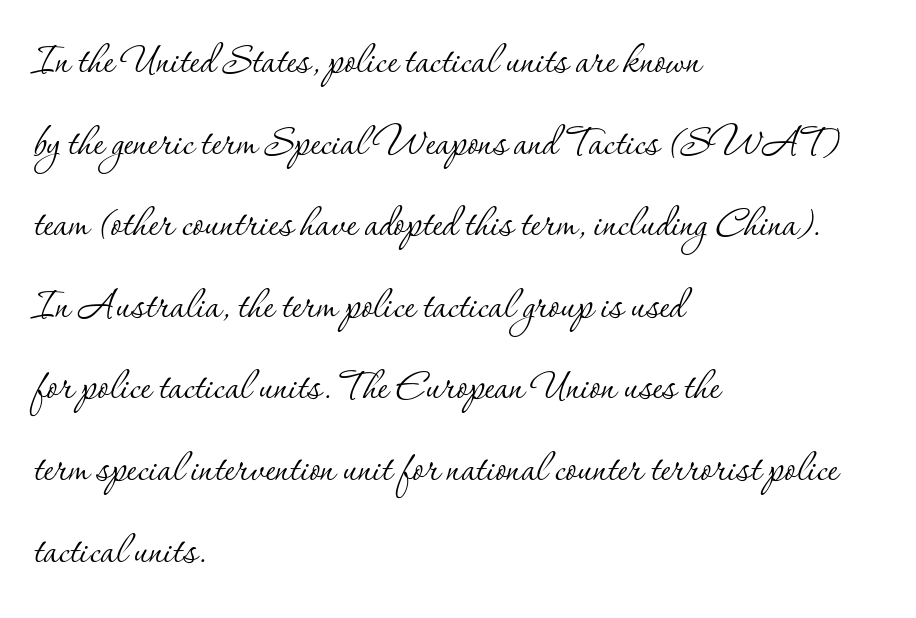
{"serif": "yes", "bold": "no", "weight": "thin", "width": "normal", "stroke_contrast": "low", "x_height": "small", "monospaced": "no", "underline": "no", "align": "left", "line_spacing": "normal", "line_spacing_ratio": 1.6, "letter_spacing": "normal", "letter_spacing_em": 0.0, "glyph_px": 51}
